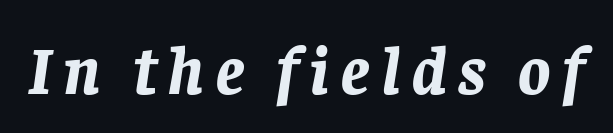
Notice how the stems are inclined rather than vertical — that's the hallmark of italics. Beneath every word, the page is bare. You could not count columns in this text — the font is proportionally spaced. You'd pick this weight for a headline — it's a proper bold.
